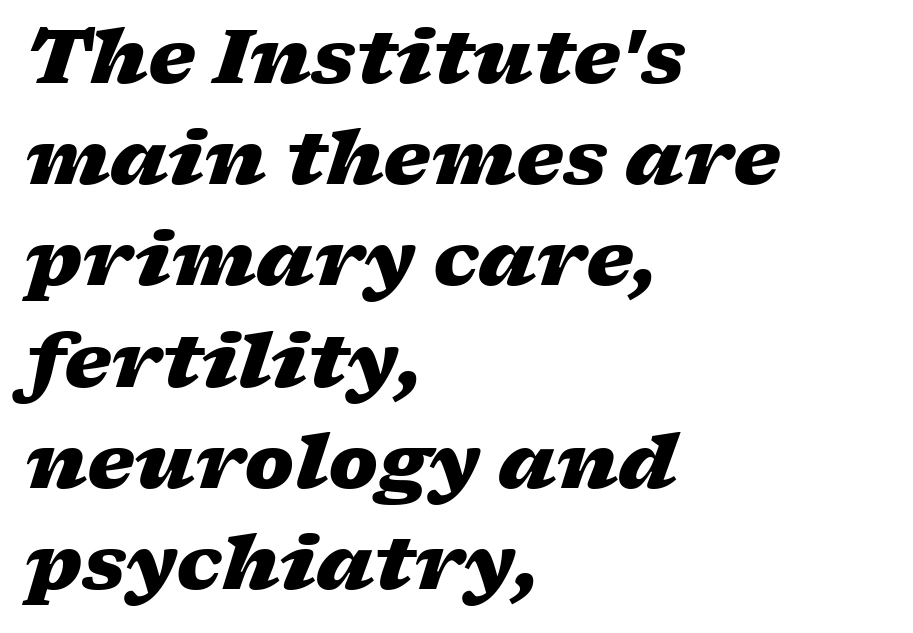
{"italic": "yes", "lean": "right", "slant_degrees": 17, "bold": "yes", "weight": "heavy", "width": "wide", "stroke_contrast": "low", "x_height": "medium", "monospaced": "no", "underline": "no", "align": "left", "line_spacing": "normal", "line_spacing_ratio": 1.35, "letter_spacing": "normal", "letter_spacing_em": 0.0, "glyph_px": 75}
